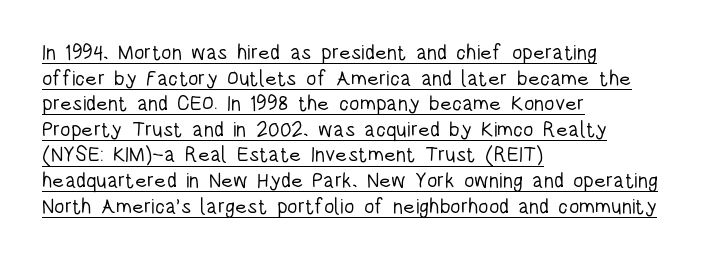
Q: Is the text bold? A: No.
Q: Is the text italic (slanted)? A: No, it is upright.
Q: Is the text underlined? A: Yes.
Q: How is the paragraph aligned? A: Left-aligned.
Q: Is the spacing between letters normal or unusually wide? A: Normal.
